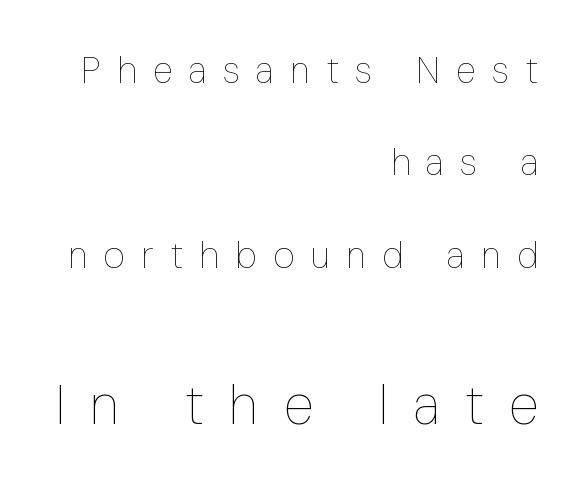
{"italic": "no", "bold": "no", "weight": "thin", "width": "condensed", "stroke_contrast": "low", "x_height": "medium", "monospaced": "no", "underline": "no", "align": "right", "line_spacing": "loose", "line_spacing_ratio": 2.5, "letter_spacing": "wide", "letter_spacing_em": 0.45, "larger_block": "second", "size_ratio": 1.51, "glyph_px": 56}
